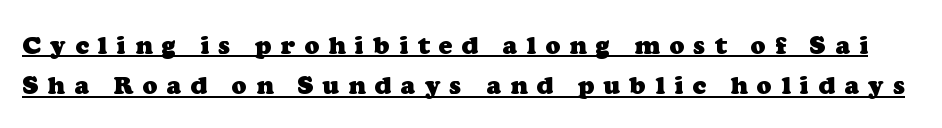
{"bold": "yes", "underline": "yes", "line_spacing": "normal", "line_spacing_ratio": 1.62, "letter_spacing": "wide", "letter_spacing_em": 0.37, "glyph_px": 25}
